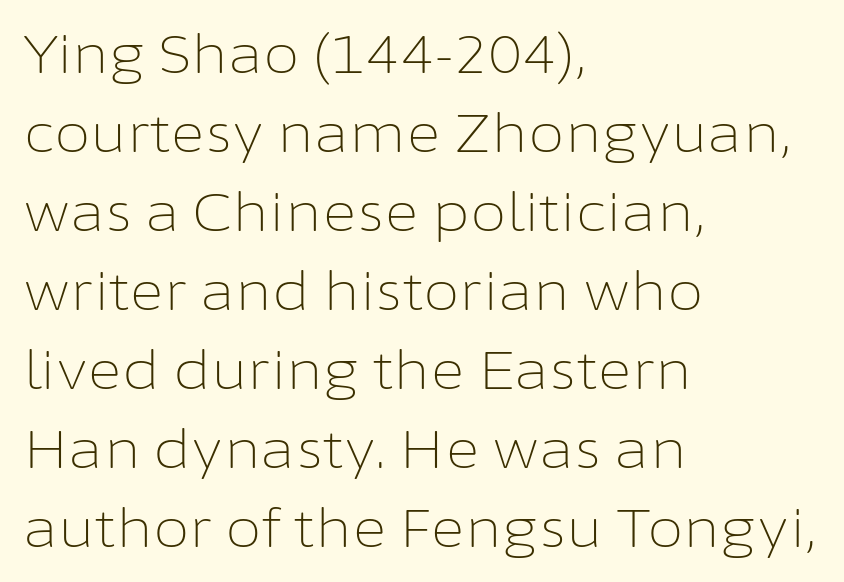
Q: Is the text bold? A: No.
Q: Is the text italic (slanted)? A: No, it is upright.
Q: Is the typeface a serif or a sans-serif typeface? A: Sans-serif.
Q: Is the text underlined? A: No.
Q: How is the paragraph aligned? A: Left-aligned.
Q: Is the spacing between letters normal or unusually wide? A: Normal.
Q: Is the spacing between lines tight, normal or loose? A: Normal.
Q: Width (condensed, normal, or wide)? A: Normal.
Q: Stroke contrast? A: Low.
Q: x-height? A: Medium.
Q: Monospaced? A: No.
